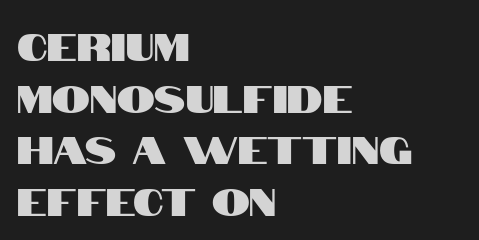
{"serif": "no", "italic": "no", "width": "condensed", "stroke_contrast": "high", "x_height": "large", "monospaced": "no", "underline": "no", "align": "left", "line_spacing": "normal", "line_spacing_ratio": 1.36, "letter_spacing": "normal", "letter_spacing_em": 0.0, "glyph_px": 38}
